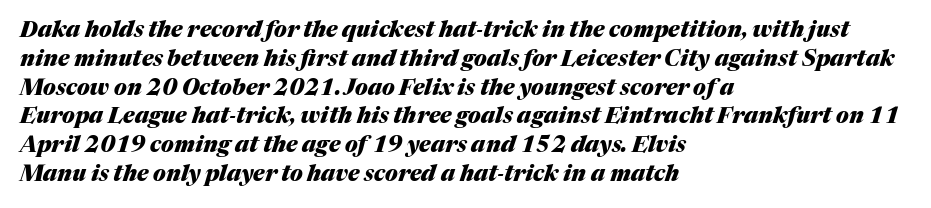
The image shows 22 px bold type, italic (leaning right); set left-aligned, normal line spacing (1.31x), normal letter spacing, not underlined.
